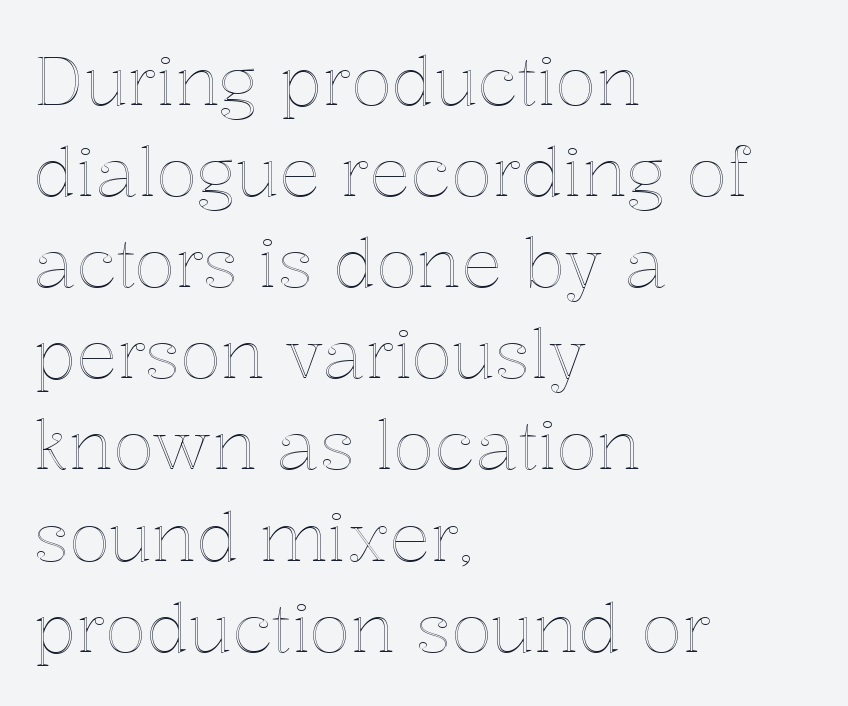
{"italic": "no", "width": "normal", "x_height": "medium", "monospaced": "no", "underline": "no", "align": "left", "line_spacing": "normal", "line_spacing_ratio": 1.34, "letter_spacing": "normal", "letter_spacing_em": 0.0, "glyph_px": 68}
